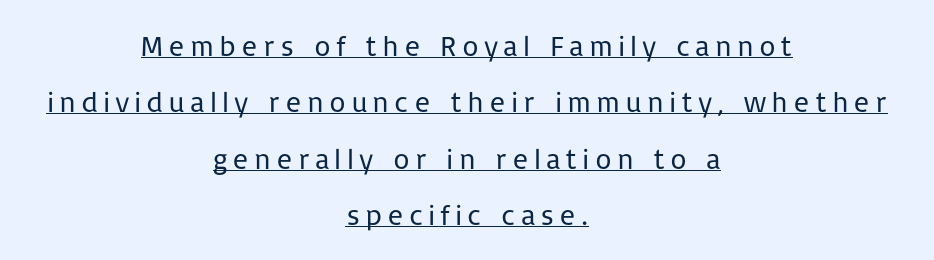
Q: Is the text bold? A: No.
Q: Is the text italic (slanted)? A: No, it is upright.
Q: Is the typeface a serif or a sans-serif typeface? A: Sans-serif.
Q: Is the text underlined? A: Yes.
Q: How is the paragraph aligned? A: Centered.
Q: Is the spacing between lines tight, normal or loose? A: Loose.
Q: Width (condensed, normal, or wide)? A: Normal.
Q: Stroke contrast? A: Low.
Q: x-height? A: Medium.
Q: Monospaced? A: No.
